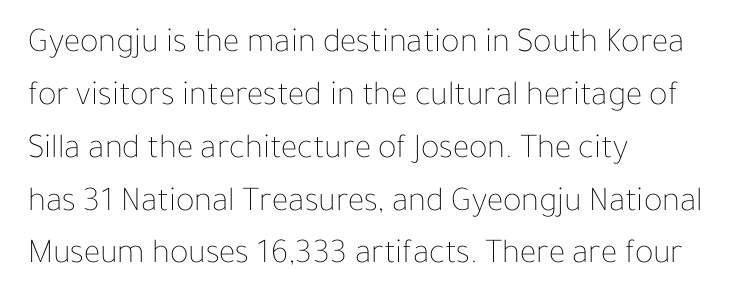
Q: Is the text bold? A: No.
Q: Is the text italic (slanted)? A: No, it is upright.
Q: Is the text underlined? A: No.
Q: How is the paragraph aligned? A: Left-aligned.
Q: Is the spacing between letters normal or unusually wide? A: Normal.
Q: Is the spacing between lines tight, normal or loose? A: Normal.
Q: Width (condensed, normal, or wide)? A: Normal.
Q: Stroke contrast? A: Low.
Q: x-height? A: Medium.
Q: Monospaced? A: No.
